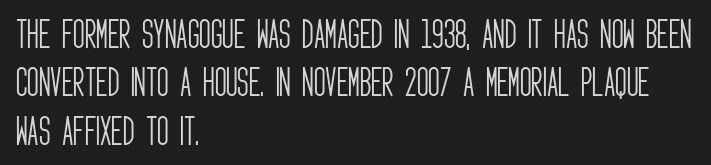
{"serif": "no", "italic": "no", "bold": "no", "weight": "light", "width": "condensed", "stroke_contrast": "low", "x_height": "large", "monospaced": "no", "underline": "no", "align": "left", "line_spacing": "normal", "line_spacing_ratio": 1.51, "letter_spacing": "normal", "letter_spacing_em": 0.0, "glyph_px": 32}
